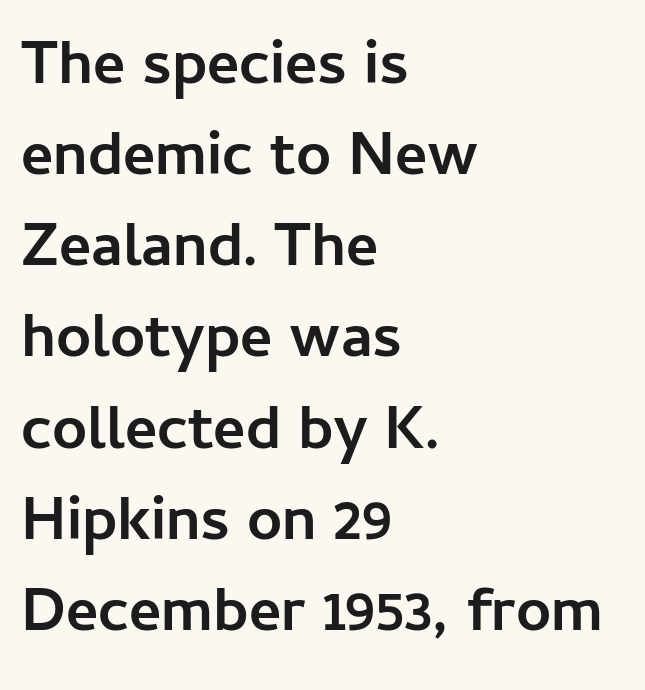
This is roman type, the default non-slanted kind. Spacing verdict: proportional, widths tailored to each character. These lines sit exactly where default settings would place them. These lines carry a lot of weight — the face is fully bold. No extra tracking has been applied to these lines.
